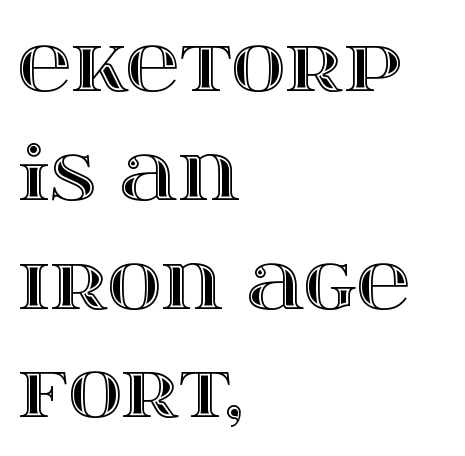
The image shows 74 px wide type, upright; set left-aligned, normal line spacing (1.47x), normal letter spacing, not underlined; a large x-height.
